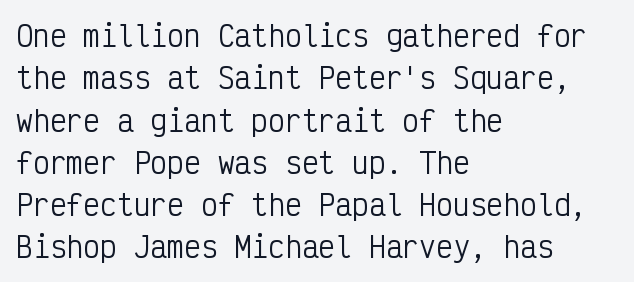
The image shows 28 px regular-weight, condensed sans-serif type, upright, monospaced; set left-aligned, normal line spacing (1.51x), normal letter spacing, not underlined; low stroke contrast and a medium x-height.
